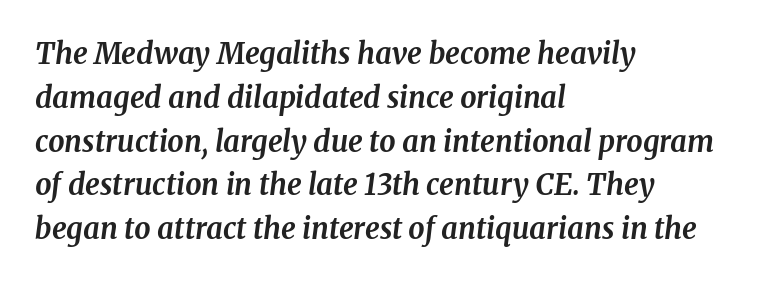
Honestly, there is no underline to notice here at all. These lines are rendered in a variable-pitch font. I'd call this a serif setting — the letters wear small feet. Horizontal bands of white between lines are of average thickness. This rendering uses left alignment, leaving the right contour irregular.
